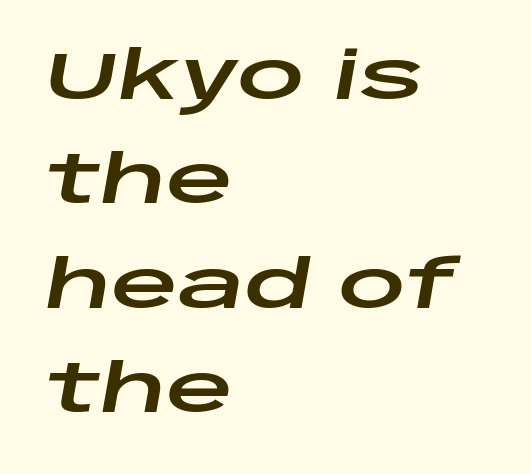
{"italic": "yes", "lean": "right", "slant_degrees": 10, "width": "wide", "stroke_contrast": "low", "x_height": "large", "monospaced": "no", "underline": "no", "align": "left", "line_spacing": "normal", "line_spacing_ratio": 1.58, "letter_spacing": "normal", "letter_spacing_em": 0.0, "glyph_px": 66}
